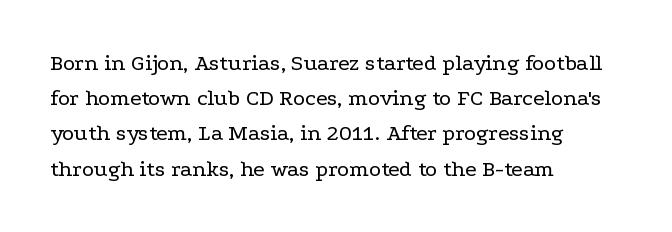
A typesetter would call this leading conventional body-copy spacing. Casual observation: everything's shoved over to the left. Counters stay open thanks to moderate or lighter strokes. The lettering stays uniformly vertical, giving the passage a roman look. No extra tracking has been applied to these lines. The gap between lines stays unmarked.
